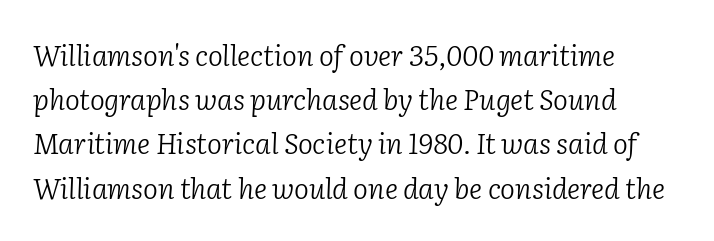
The rendering applies a slant to the glyphs. The glyphs are unaccompanied by any horizontal stroke below them. A normal amount of white space separates one row of letters from the next. The tracking reads as untouched default to a designer's eye. Think of a printed novel: that variable character pitch is what you see here. A light-to-regular cut is what we see here.
